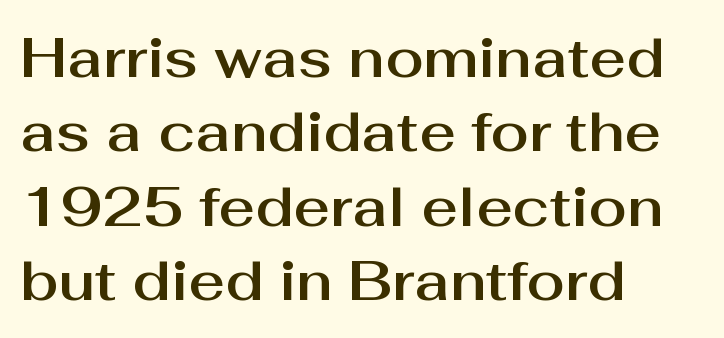
Q: Is the text italic (slanted)? A: No, it is upright.
Q: Is the typeface a serif or a sans-serif typeface? A: Sans-serif.
Q: Is the text underlined? A: No.
Q: How is the paragraph aligned? A: Left-aligned.
Q: Is the spacing between letters normal or unusually wide? A: Normal.
Q: Is the spacing between lines tight, normal or loose? A: Normal.
Q: Width (condensed, normal, or wide)? A: Normal.
Q: Stroke contrast? A: Medium.
Q: x-height? A: Medium.
Q: Monospaced? A: No.
